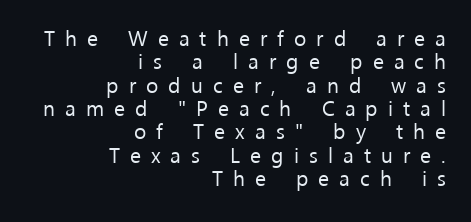
{"italic": "no", "bold": "no", "underline": "no", "align": "right", "line_spacing": "tight", "line_spacing_ratio": 1.11, "letter_spacing": "wide", "letter_spacing_em": 0.48, "glyph_px": 21}
